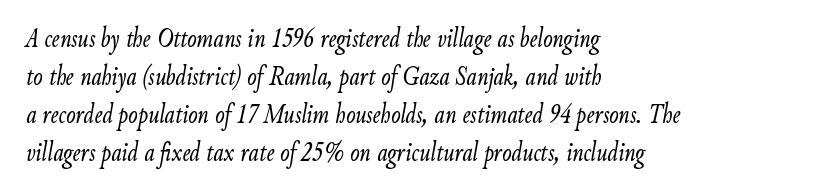
The glyphs are unaccompanied by any horizontal stroke below them. Each stroke keeps to a modest, everyday thickness or less. Each letter keeps its own natural width here, so spacing adapts to shape. The paragraph shown leans on its left margin.
